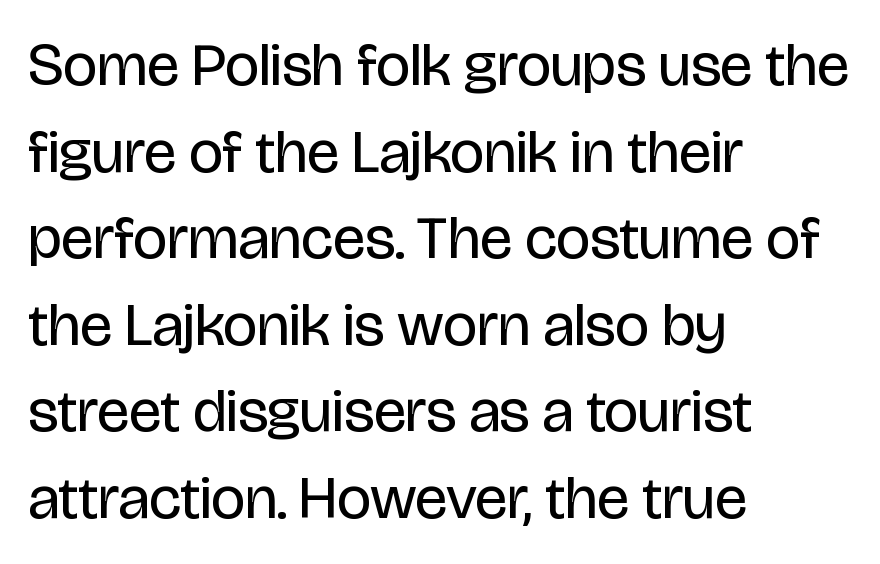
Q: Is the text bold? A: No.
Q: Is the text italic (slanted)? A: No, it is upright.
Q: Is the typeface a serif or a sans-serif typeface? A: Sans-serif.
Q: Is the text underlined? A: No.
Q: How is the paragraph aligned? A: Left-aligned.
Q: Is the spacing between letters normal or unusually wide? A: Normal.
Q: Is the spacing between lines tight, normal or loose? A: Normal.
Q: Width (condensed, normal, or wide)? A: Condensed.
Q: Stroke contrast? A: Low.
Q: x-height? A: Large.
Q: Monospaced? A: No.
